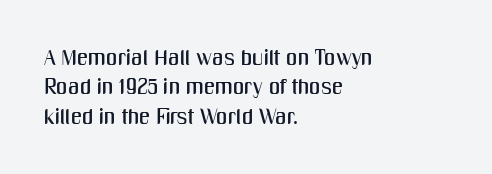
Q: Is the text italic (slanted)? A: No, it is upright.
Q: Is the text underlined? A: No.
Q: How is the paragraph aligned? A: Left-aligned.
Q: Is the spacing between letters normal or unusually wide? A: Normal.
Q: Is the spacing between lines tight, normal or loose? A: Normal.
